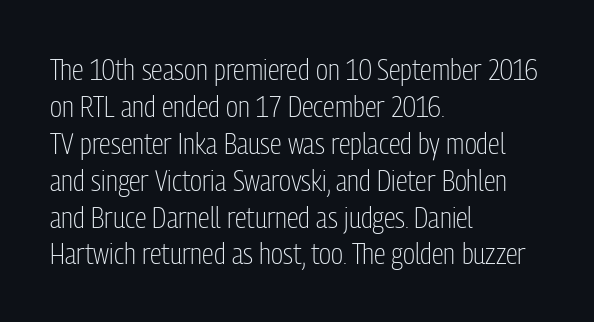
Reading down the block, your eye returns to a fixed left position each line. The font family rendered here belongs to the sans-serif group. Designer's note — italics off, roman on. Tracking here is standard; glyphs follow each other at the usual distance.
